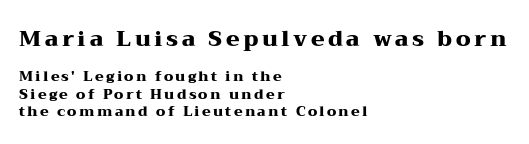
Q: Is the text bold? A: Yes.
Q: Is the text italic (slanted)? A: No, it is upright.
Q: Is the text underlined? A: No.
Q: How is the paragraph aligned? A: Left-aligned.
Q: Is the spacing between lines tight, normal or loose? A: Normal.
Q: Which block of text is set in a larger size, the first (top) or the second (bottom)? A: The first (top) one.
